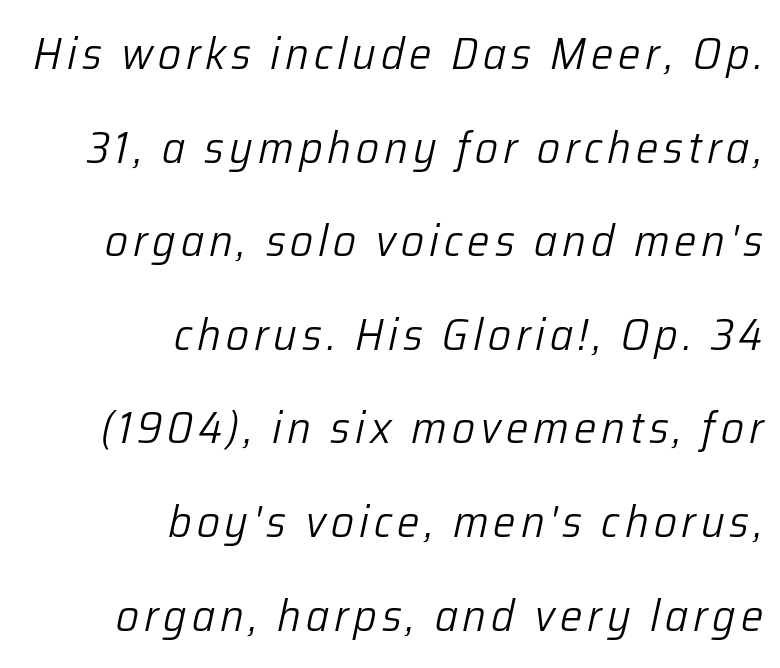
The image shows 45 px light type, italic (leaning right); set right-aligned, loose line spacing (2.08x), not underlined; low stroke contrast and a medium x-height.
